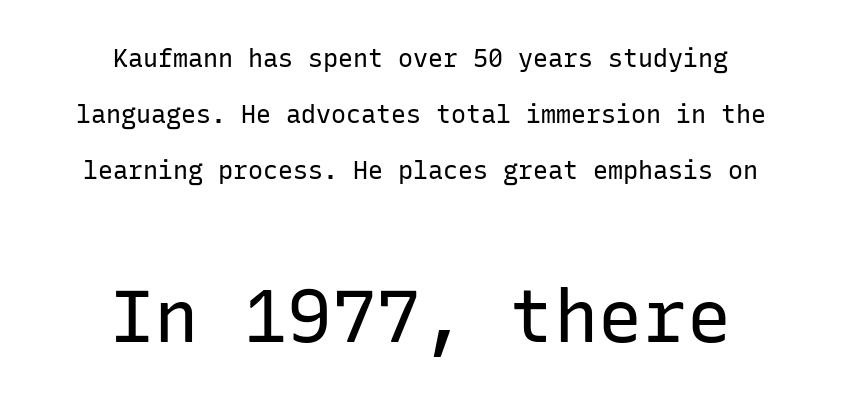
{"serif": "no", "italic": "no", "bold": "no", "weight": "regular", "width": "normal", "stroke_contrast": "low", "x_height": "medium", "monospaced": "yes", "underline": "no", "align": "center", "line_spacing": "loose", "line_spacing_ratio": 2.25, "letter_spacing": "normal", "letter_spacing_em": 0.0, "larger_block": "second", "size_ratio": 2.96, "glyph_px": 74}
